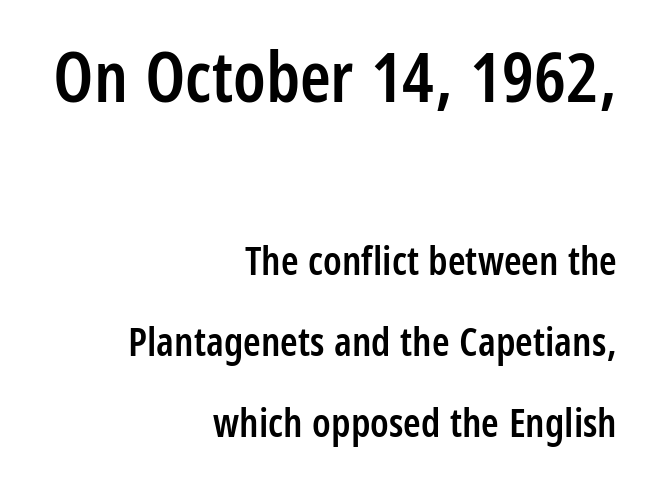
How heavy is the stroke? Medium-heavy — a semibold, shy of bold. The composition opens big and finishes small. This is roman type, the default non-slanted kind. What stands out about the letter spacing? Nothing — it is the standard amount.
